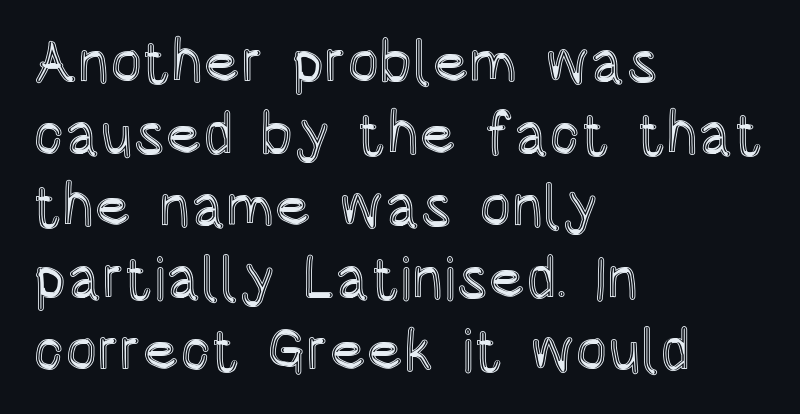
Posture: straight, roman, zero tilt. Glance below the letters and you will spot only blank space. Do the characters align in a grid? No, the font is proportional. No extra tracking has been applied to these lines.
